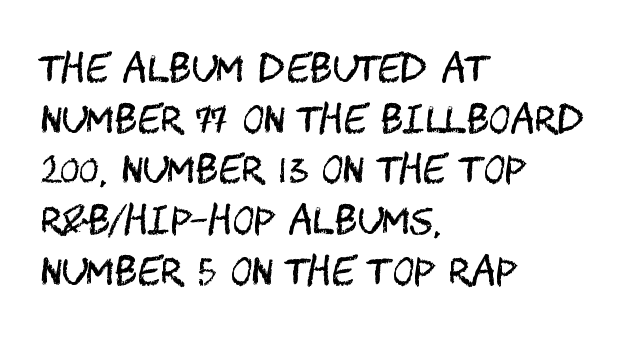
{"serif": "no", "italic": "no", "bold": "no", "weight": "regular", "width": "condensed", "stroke_contrast": "medium", "x_height": "large", "underline": "no", "align": "left", "line_spacing": "normal", "line_spacing_ratio": 1.37, "letter_spacing": "normal", "letter_spacing_em": 0.0, "glyph_px": 37}
